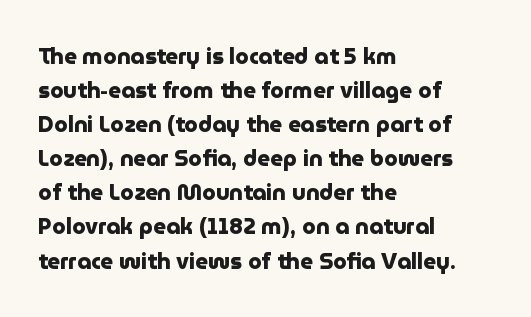
{"italic": "no", "bold": "yes", "underline": "no", "align": "left", "line_spacing": "normal", "line_spacing_ratio": 1.55, "letter_spacing": "normal", "letter_spacing_em": 0.0, "glyph_px": 22}
